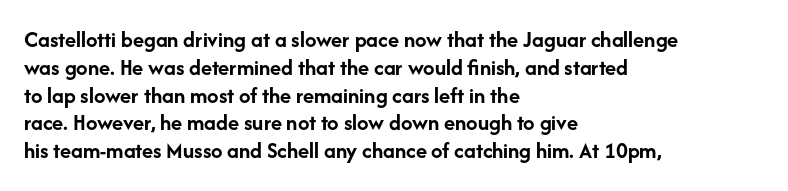
Short and long lines alike share a common starting point at left. Unlike italic type, these characters show no tilt at all. The passage shown is emphatically bold. The face used here is rendered with its standard letterfit. The space beneath each line is pristine and unruled.
